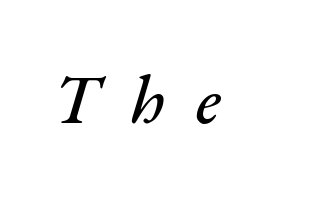
{"italic": "yes", "lean": "right", "slant_degrees": 17, "width": "normal", "stroke_contrast": "medium", "x_height": "small", "monospaced": "no", "underline": "no", "letter_spacing": "wide", "letter_spacing_em": 0.46, "glyph_px": 69}
